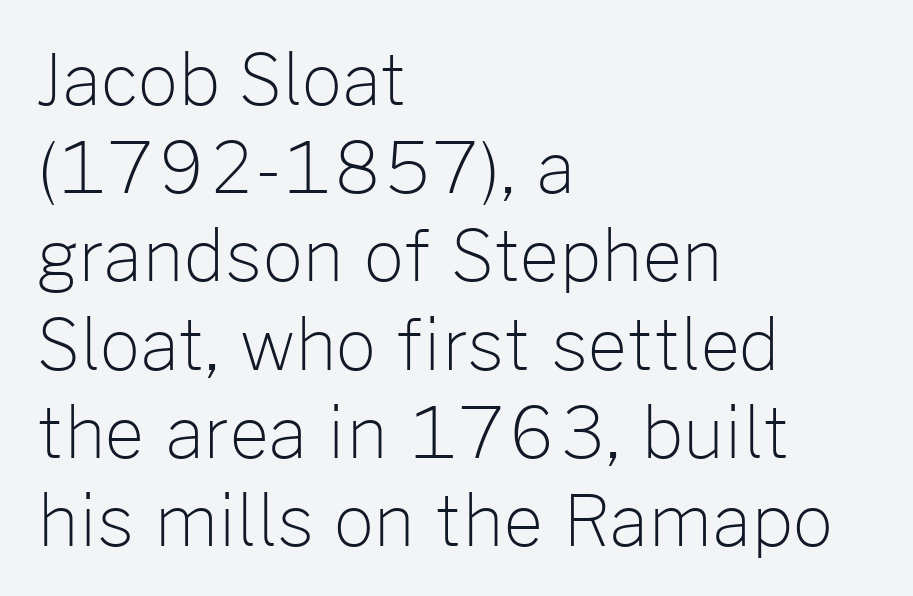
The passage shown is typeset with a sans-serif family. These lines are rendered in a variable-pitch font. Check under the words: just untouched page. These lines keep a tight, regular rhythm from letter to letter. Successive baselines arrive at the customary interval. This is not heavy type; no bold has been used.
